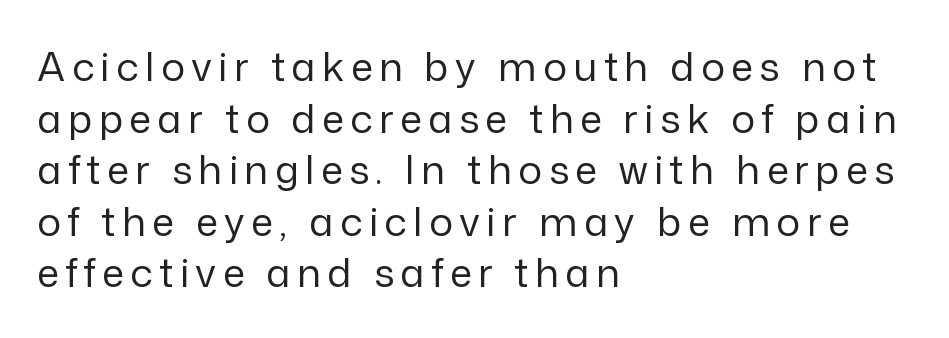
{"serif": "no", "italic": "no", "bold": "no", "weight": "regular", "width": "normal", "stroke_contrast": "low", "x_height": "medium", "monospaced": "no", "underline": "no", "align": "left", "line_spacing": "normal", "line_spacing_ratio": 1.29, "glyph_px": 40}
